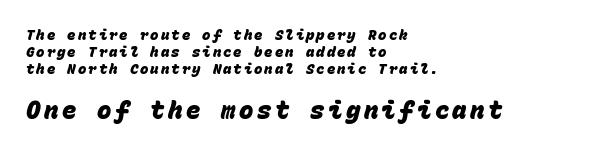
Q: Is the text bold? A: Yes.
Q: Is the text underlined? A: No.
Q: How is the paragraph aligned? A: Left-aligned.
Q: Which block of text is set in a larger size, the first (top) or the second (bottom)? A: The second (bottom) one.
